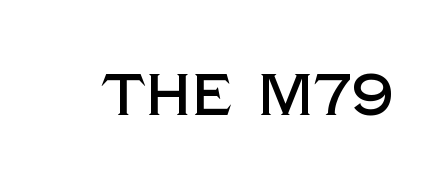
Q: Is the text italic (slanted)? A: No, it is upright.
Q: Is the typeface a serif or a sans-serif typeface? A: Sans-serif.
Q: Is the text underlined? A: No.
Q: Is the spacing between letters normal or unusually wide? A: Normal.
Q: Width (condensed, normal, or wide)? A: Normal.
Q: x-height? A: Large.
Q: Monospaced? A: No.
